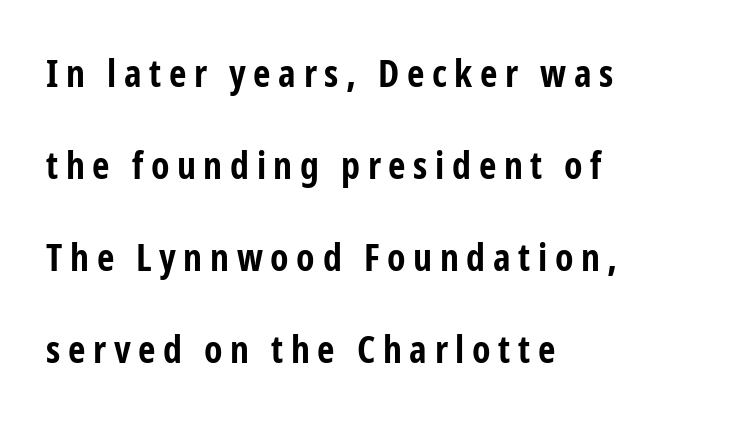
Compared with typical body copy, the letter spacing here is much looser. Which margin do the lines hug? The left one — the right edge is uneven. A bare baseline throughout the passage. These lines are rendered in a variable-pitch font. The typography opts for an upright posture over an oblique one.
